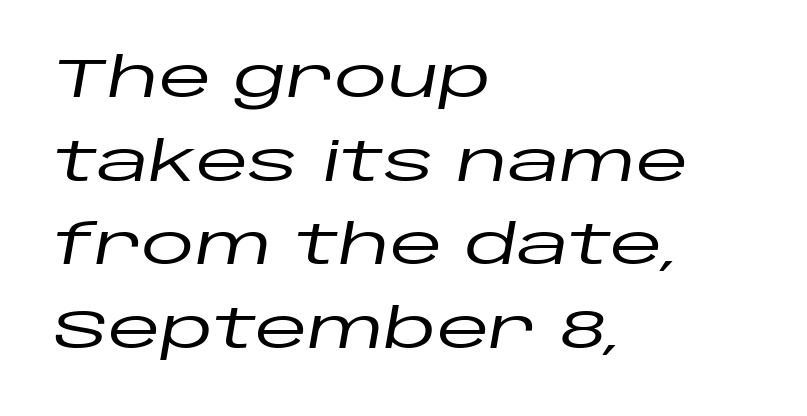
Line starts are locked; line ends wander. Underline: absent. The lettering tilts uniformly, giving the passage an italic look. Vertical spacing — default. Is this a fixed-width face? No — the glyphs have proportional, varying widths. The gaps between neighbouring characters are ordinary and unremarkable.
